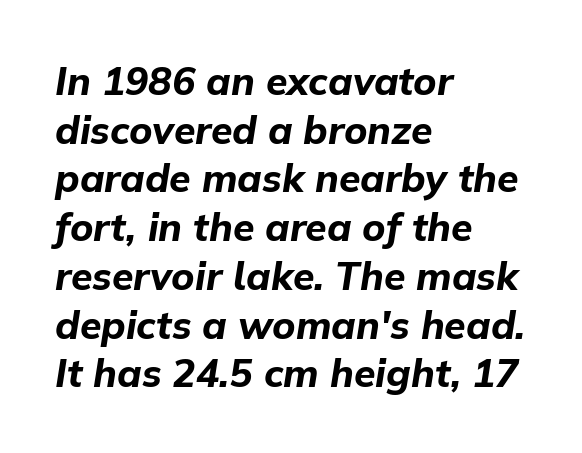
Q: Is the text bold? A: Yes.
Q: Is the text italic (slanted)? A: Yes, it leans right by about 9 degrees.
Q: Is the text underlined? A: No.
Q: How is the paragraph aligned? A: Left-aligned.
Q: Is the spacing between letters normal or unusually wide? A: Normal.
Q: Is the spacing between lines tight, normal or loose? A: Normal.
Q: Width (condensed, normal, or wide)? A: Normal.
Q: Stroke contrast? A: Low.
Q: x-height? A: Medium.
Q: Monospaced? A: No.
